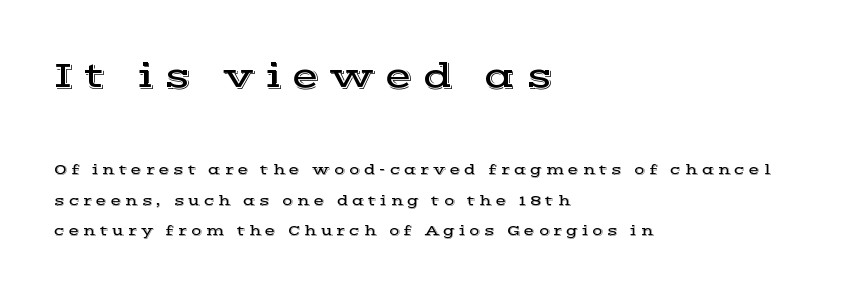
Q: Is the text italic (slanted)? A: No, it is upright.
Q: Is the typeface a serif or a sans-serif typeface? A: Serif.
Q: Is the text underlined? A: No.
Q: How is the paragraph aligned? A: Left-aligned.
Q: Is the spacing between letters normal or unusually wide? A: Unusually wide.
Q: Is the spacing between lines tight, normal or loose? A: Loose.
Q: Which block of text is set in a larger size, the first (top) or the second (bottom)? A: The first (top) one.
Q: Width (condensed, normal, or wide)? A: Wide.
Q: x-height? A: Medium.
Q: Monospaced? A: No.
